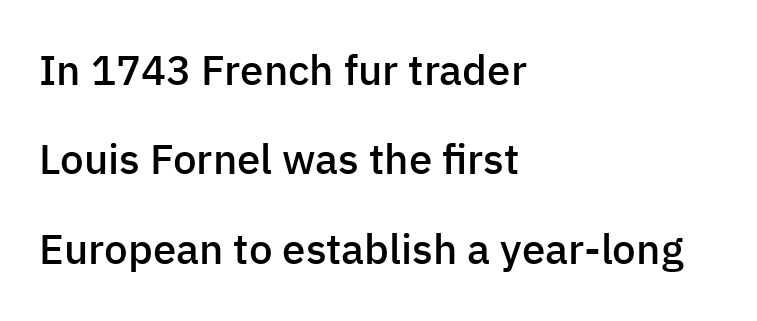
{"serif": "no", "italic": "no", "bold": "semi", "weight": "semibold", "width": "normal", "stroke_contrast": "low", "x_height": "medium", "monospaced": "no", "underline": "no", "align": "left", "line_spacing": "loose", "line_spacing_ratio": 2.13, "letter_spacing": "normal", "letter_spacing_em": 0.0, "glyph_px": 42}
